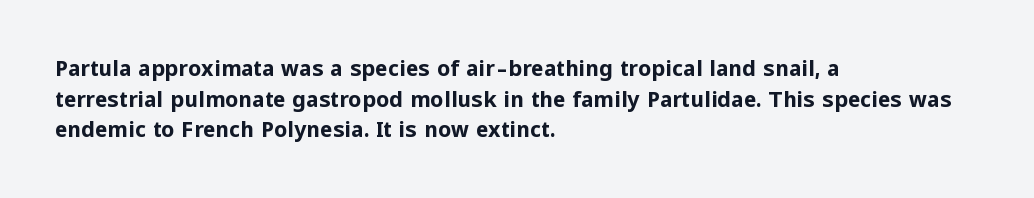
Glyph-to-glyph distance matches everyday printed text. If you drew a line through each stem, it would be perfectly vertical. Horizontal bands of white between lines are of average thickness. Type without underlining. The glyphs have the mass of a bold cut.
